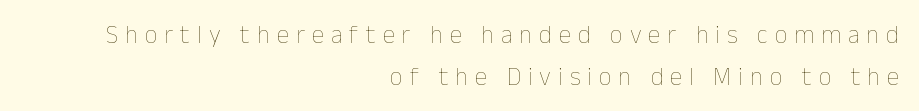
Ascenders rise straight up at ninety degrees. Caption: expanded tracking, letters set apart. The line-height multiplier appears to be the usual default. Each row of text sits above clean, open space. No heavy texture on the line: the type isn't bold.
